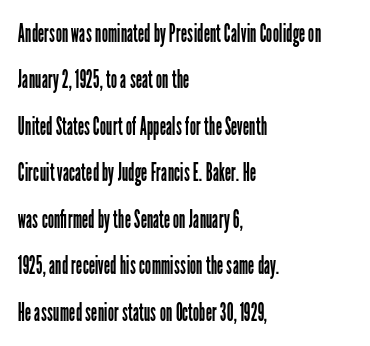
{"italic": "no", "bold": "no", "underline": "no", "align": "left", "line_spacing_ratio": 1.86, "letter_spacing": "normal", "letter_spacing_em": 0.0, "glyph_px": 25}
